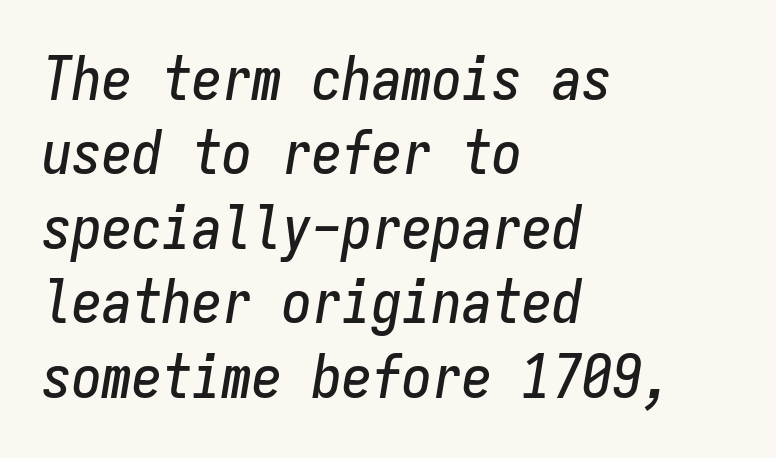
Q: Is the text italic (slanted)? A: Yes, it leans right by about 9 degrees.
Q: Is the text underlined? A: No.
Q: How is the paragraph aligned? A: Left-aligned.
Q: Is the spacing between letters normal or unusually wide? A: Normal.
Q: Width (condensed, normal, or wide)? A: Condensed.
Q: Stroke contrast? A: Low.
Q: x-height? A: Medium.
Q: Monospaced? A: Yes.
